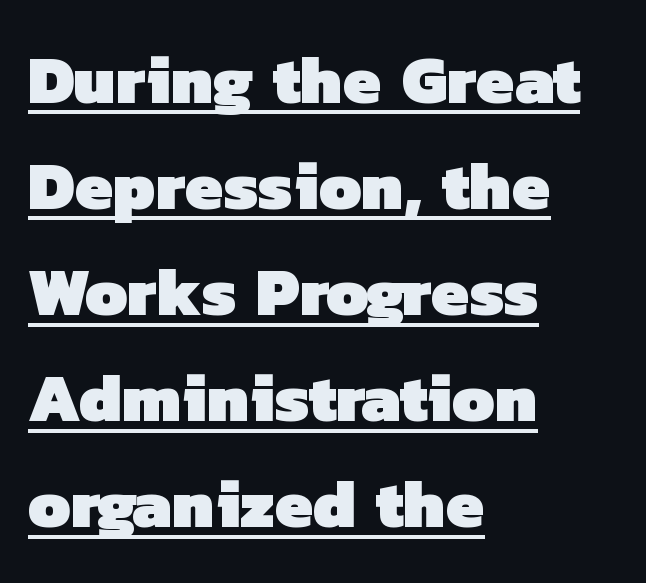
The image shows 68 px heavy sans-serif type; set left-aligned, normal line spacing (1.56x), normal letter spacing, underlined; low stroke contrast and a medium x-height.
